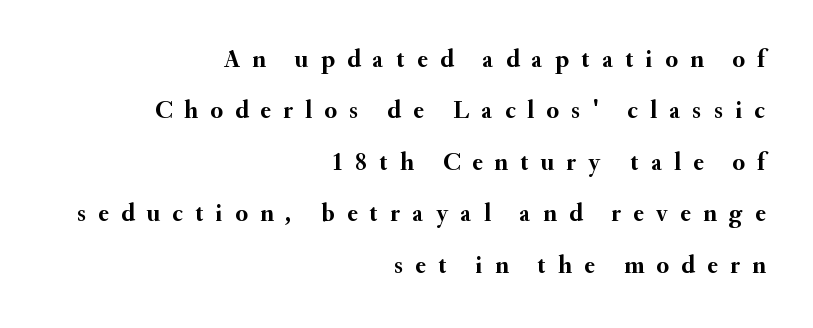
{"italic": "no", "bold": "yes", "underline": "no", "align": "right", "line_spacing": "loose", "line_spacing_ratio": 2.06, "letter_spacing": "wide", "letter_spacing_em": 0.49, "glyph_px": 25}
